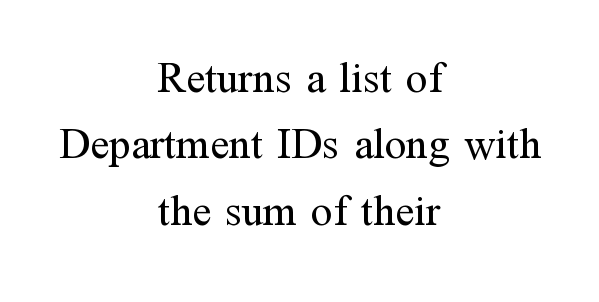
The image shows 44 px regular-weight serif type, upright; set centered, normal line spacing (1.51x), normal letter spacing, not underlined; medium stroke contrast and a medium x-height.
